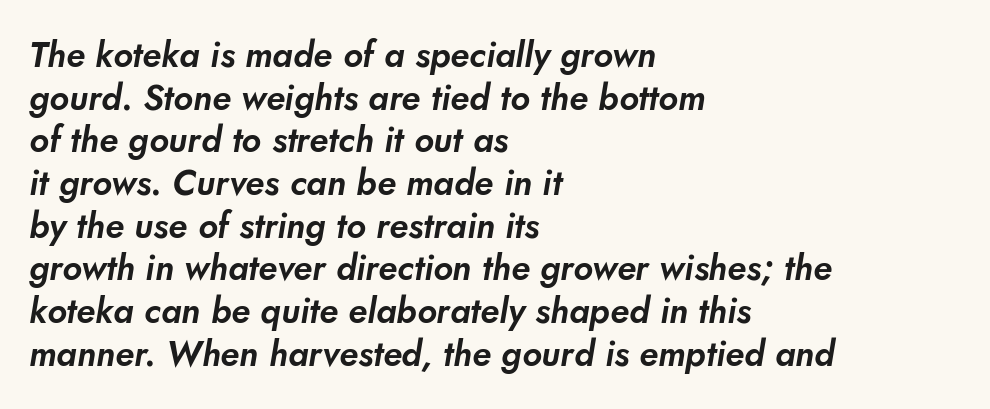
What kind of face is this? One without serifs — a sans. Note the varied advance widths — an 'i' is clearly narrower than an 'm'. Nothing unusual about the tracking: characters are spaced as the font intends. The strip under each line holds only bare page. These lines stack with their left ends in a neat column.
